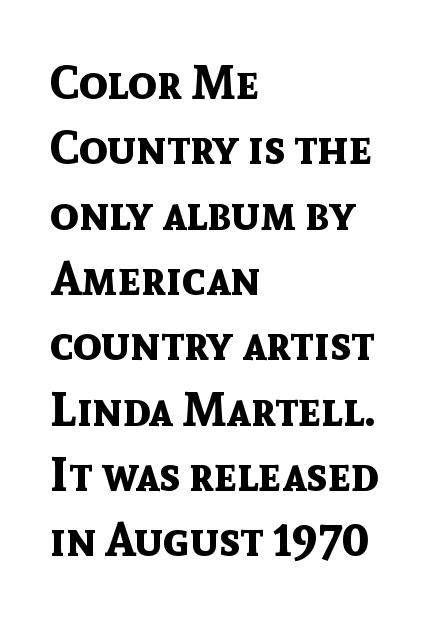
Q: Is the text bold? A: Yes.
Q: Is the text italic (slanted)? A: No, it is upright.
Q: Is the typeface a serif or a sans-serif typeface? A: Sans-serif.
Q: Is the text underlined? A: No.
Q: How is the paragraph aligned? A: Left-aligned.
Q: Is the spacing between letters normal or unusually wide? A: Normal.
Q: Is the spacing between lines tight, normal or loose? A: Normal.
Q: Width (condensed, normal, or wide)? A: Normal.
Q: x-height? A: Medium.
Q: Monospaced? A: No.
